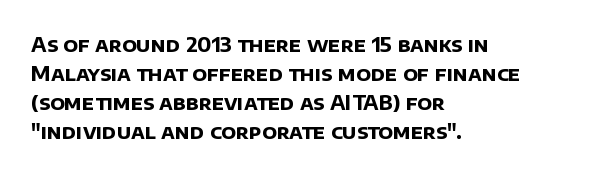
There is no visible air inserted between adjacent glyphs. A clean baseline with only descenders dipping below it. A normal amount of white space separates one row of letters from the next. Left-aligned paragraph, ragged on the right.
